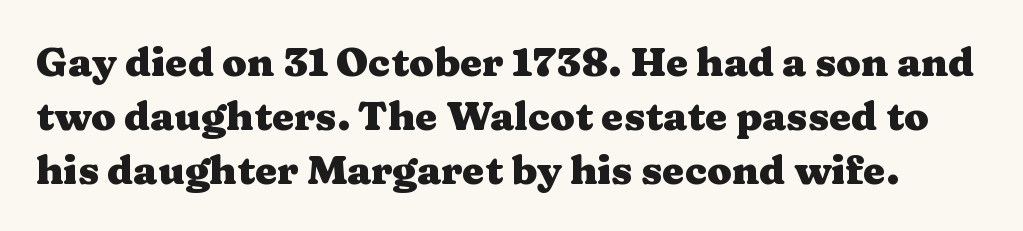
{"serif": "yes", "italic": "no", "bold": "yes", "weight": "heavy", "width": "wide", "stroke_contrast": "medium", "x_height": "medium", "monospaced": "no", "underline": "no", "line_spacing": "normal", "line_spacing_ratio": 1.35, "letter_spacing": "normal", "letter_spacing_em": 0.0, "glyph_px": 40}
